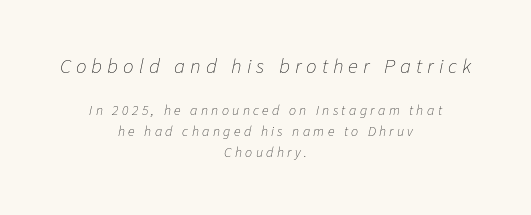
Unmarked baselines from the first word to the last. Typesetter's note — upper block bumped up in size, lower block left smaller. Typeset on center — no edge is straight. Would a proofreader flag this as italicized? Yes. Stroke thickness stays within the range of a standard reading face or lighter.
